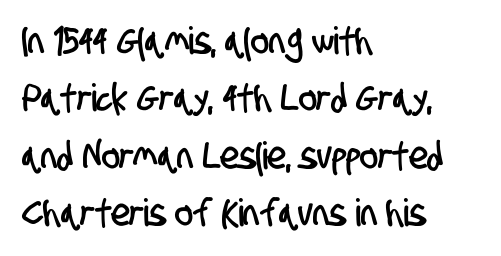
The image shows 38 px condensed sans-serif type; set left-aligned, normal line spacing (1.51x), normal letter spacing, not underlined; low stroke contrast and a large x-height.
